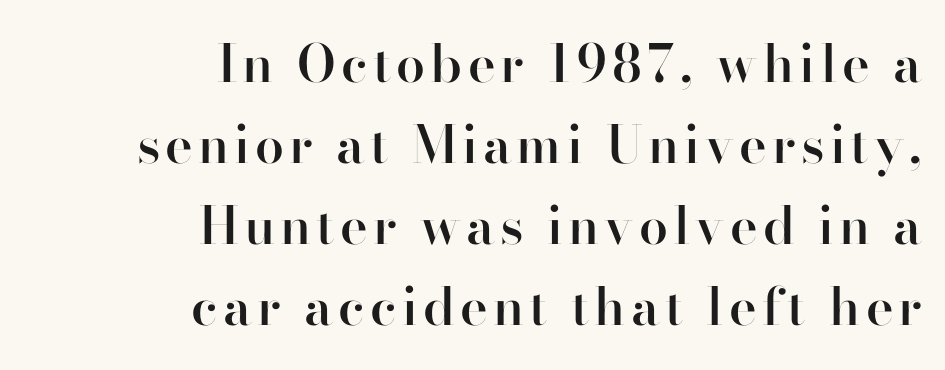
The image shows 52 px semibold sans-serif type, upright; set right-aligned, normal line spacing (1.56x), not underlined; high stroke contrast and a small x-height.
